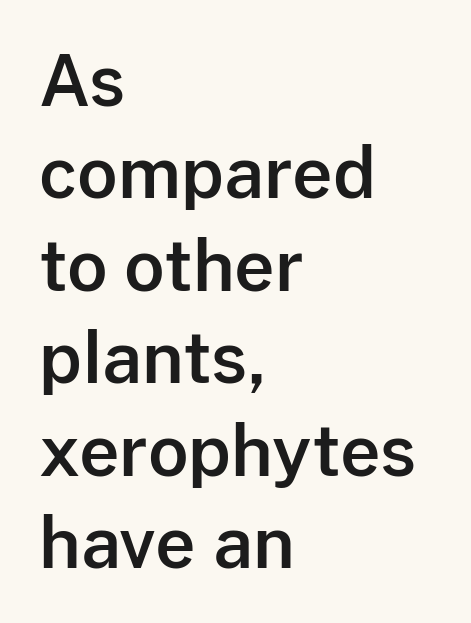
{"serif": "no", "italic": "no", "width": "normal", "stroke_contrast": "low", "x_height": "medium", "monospaced": "no", "underline": "no", "align": "left", "line_spacing": "normal", "line_spacing_ratio": 1.32, "letter_spacing": "normal", "letter_spacing_em": 0.0, "glyph_px": 70}
